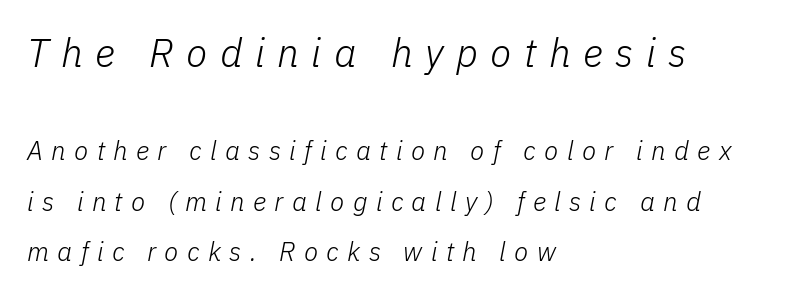
Students, observe: this is what heavily led, spacious text looks like. The letters advance in unequal steps, a hallmark of proportional type. How are the letters spaced? Widely, with obvious added tracking. Each row of text sits above clean, open space.
